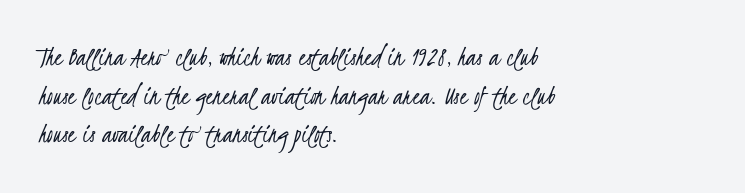
The image shows 29 px light, condensed sans-serif type; set left-aligned, normal line spacing (1.33x), normal letter spacing, not underlined; low stroke contrast and a small x-height.
